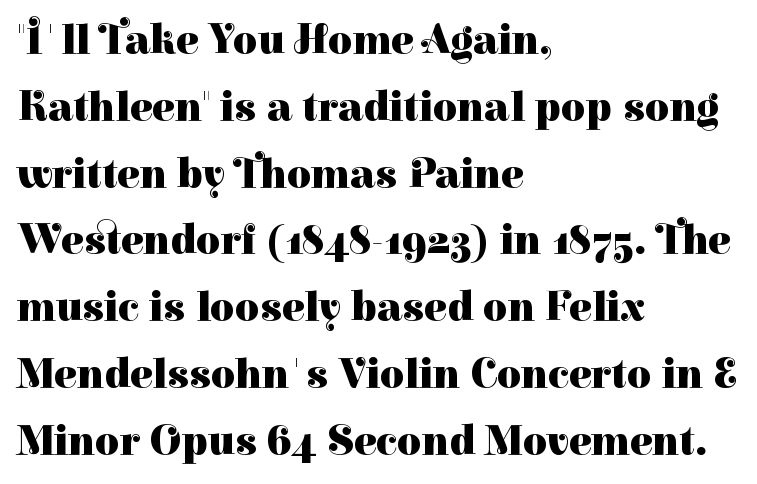
The image shows 42 px heavy serif type, upright; set left-aligned, normal line spacing (1.59x), normal letter spacing, not underlined; high stroke contrast and a medium x-height.
